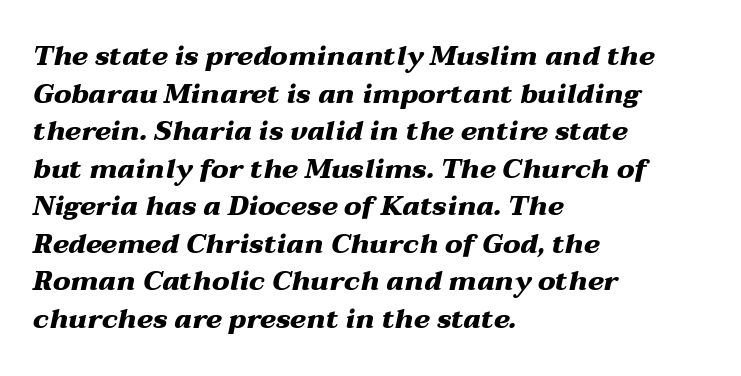
Tall strokes in this sample are angled rather than plumb. Is the type bold? Yes — the strokes are clearly thick and heavy. The rendering anchors every line to the left-hand side. Plain, unruled lines of type. Here the glyphs are tracked normally, forming tight word shapes. A normal amount of white space separates one row of letters from the next.
